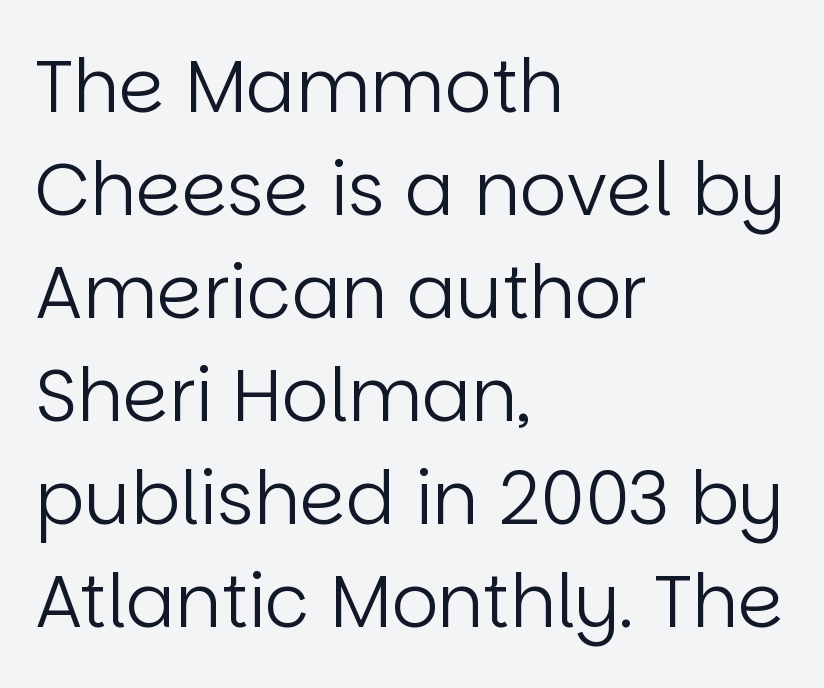
Q: Is the text bold? A: No.
Q: Is the text italic (slanted)? A: No, it is upright.
Q: Is the typeface a serif or a sans-serif typeface? A: Sans-serif.
Q: Is the text underlined? A: No.
Q: How is the paragraph aligned? A: Left-aligned.
Q: Is the spacing between letters normal or unusually wide? A: Normal.
Q: Is the spacing between lines tight, normal or loose? A: Normal.
Q: Width (condensed, normal, or wide)? A: Normal.
Q: Stroke contrast? A: Low.
Q: x-height? A: Large.
Q: Monospaced? A: No.
